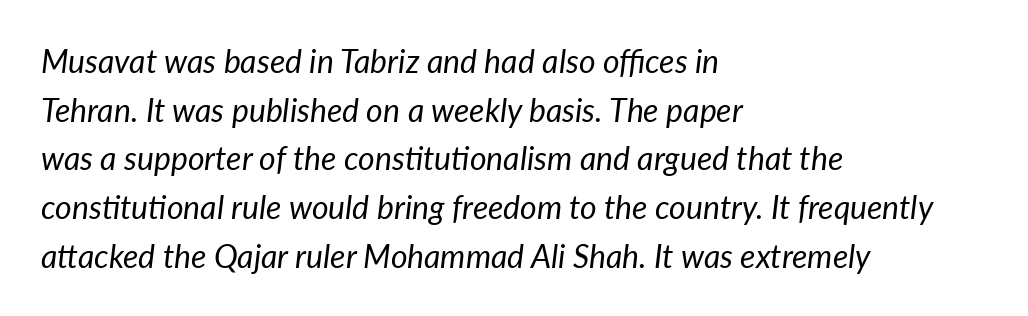
These lines are rendered in a variable-pitch font. The ragged edge is on the right, which tells us the setting is flush left. The vertical gap from one line to the next is medium. Clear beneath every line of the passage.
